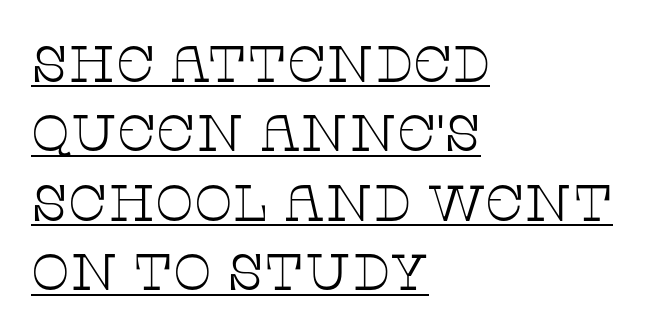
{"serif": "yes", "italic": "no", "bold": "no", "weight": "thin", "width": "wide", "stroke_contrast": "low", "x_height": "large", "monospaced": "no", "underline": "yes", "align": "left", "line_spacing": "normal", "line_spacing_ratio": 1.36, "letter_spacing": "normal", "letter_spacing_em": 0.0, "glyph_px": 51}
